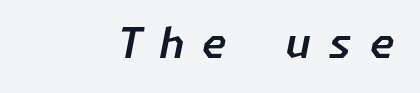
{"italic": "yes", "lean": "right", "slant_degrees": 11, "width": "normal", "stroke_contrast": "low", "x_height": "medium", "underline": "no", "letter_spacing": "wide", "letter_spacing_em": 0.38, "glyph_px": 42}
